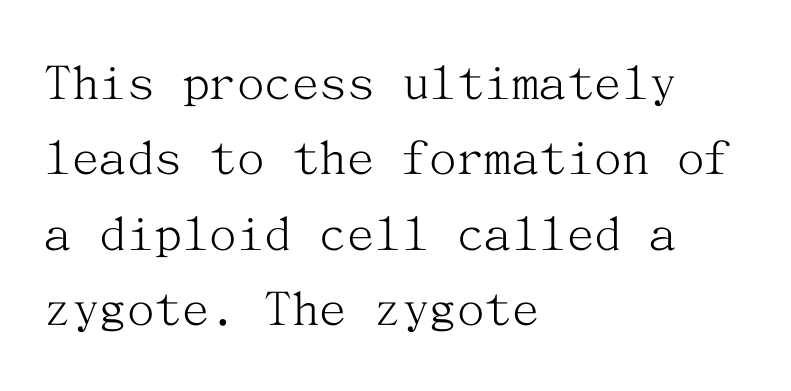
A typesetter would call this leading conventional body-copy spacing. Characters remain perfectly vertical along every line. Heaviness? Minimal to ordinary, like unemphasized prose. Underlining? Definitely not there. The paragraph shown leans on its left margin. Observe the ordinary spacing: letters are neighbours, not strangers.
